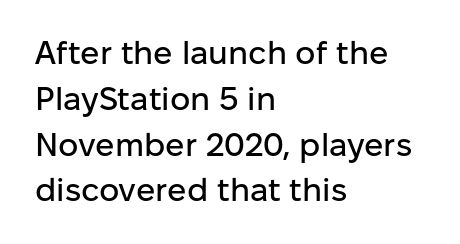
{"serif": "no", "italic": "no", "width": "normal", "stroke_contrast": "low", "x_height": "medium", "monospaced": "no", "underline": "no", "align": "left", "line_spacing": "normal", "line_spacing_ratio": 1.43, "letter_spacing": "normal", "letter_spacing_em": 0.0, "glyph_px": 32}
